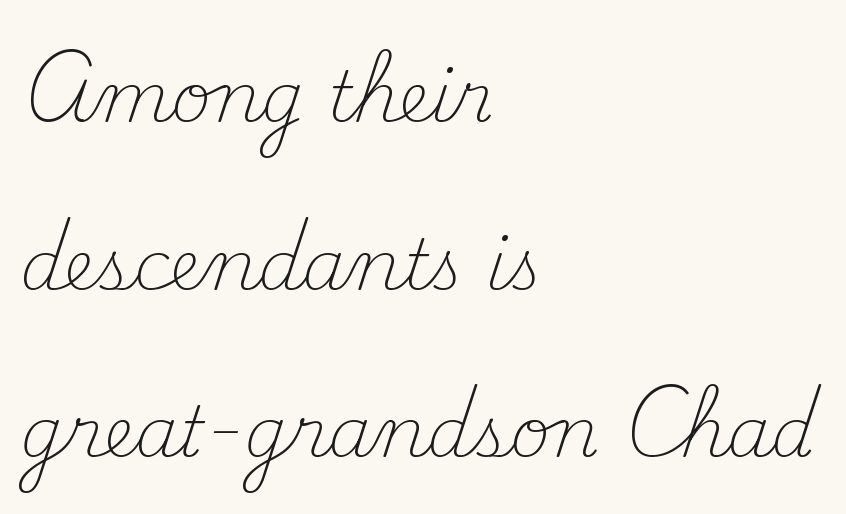
The image shows 69 px light serif type; set left-aligned, loose line spacing (2.43x), normal letter spacing, not underlined; medium stroke contrast and a small x-height.
